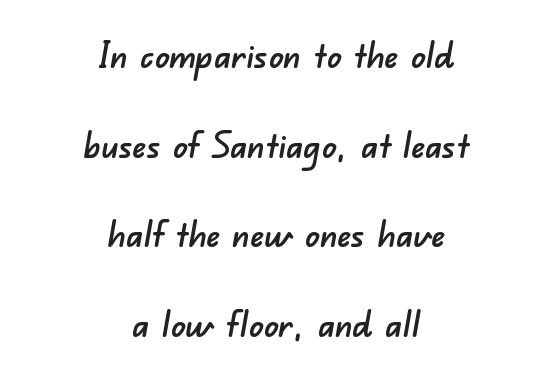
{"serif": "no", "width": "normal", "stroke_contrast": "low", "x_height": "small", "monospaced": "no", "underline": "no", "align": "center", "line_spacing": "loose", "line_spacing_ratio": 2.49, "letter_spacing": "normal", "letter_spacing_em": 0.0, "glyph_px": 36}
